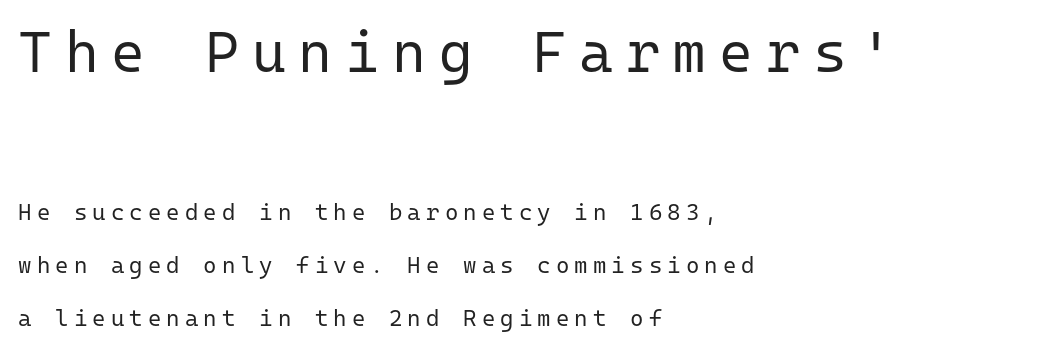
You could count columns in this text — the font is strictly monospaced. The characters are drawn with everyday or finer stroke widths. No italicization has been applied; the sample stays upright. The letterforms stand isolated, each surrounded by extra space. Compared with typical paragraphs, the rows here are farther apart.
